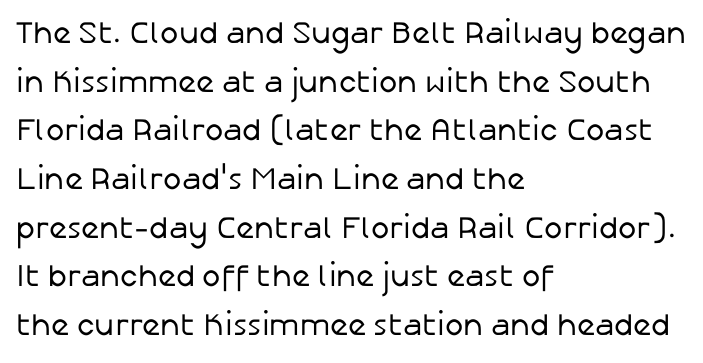
Compared with a typical body face, this is equally light or lighter still. Teacher's note: observe the even left margin — that is flush-left alignment. Is this a fixed-width face? No — the glyphs have proportional, varying widths. The letters stand straight up with perfectly vertical stems. This sample uses plain, unmodified letter spacing.
